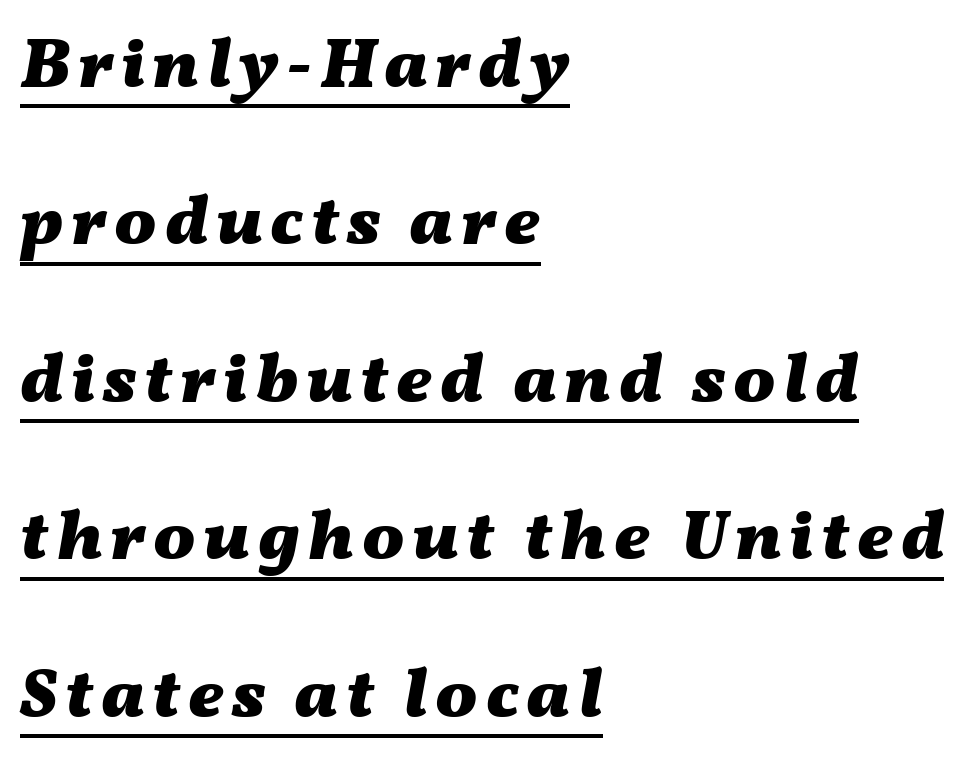
Quick note: interline space is abundant. The words here are underlined. Strokes here are thick enough to call this a true bold. Spacing verdict: proportional, widths tailored to each character.
